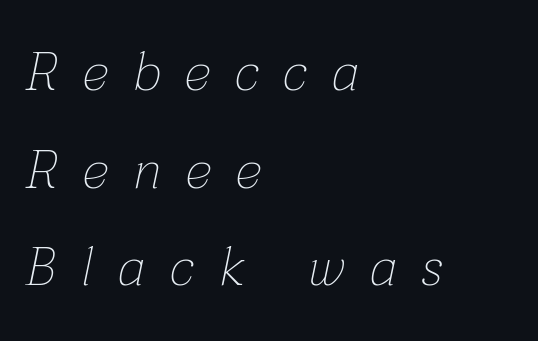
Q: Is the text bold? A: No.
Q: Is the text italic (slanted)? A: Yes, it leans right by about 12 degrees.
Q: Is the text underlined? A: No.
Q: How is the paragraph aligned? A: Left-aligned.
Q: Is the spacing between letters normal or unusually wide? A: Unusually wide.
Q: Width (condensed, normal, or wide)? A: Normal.
Q: Stroke contrast? A: Low.
Q: x-height? A: Medium.
Q: Monospaced? A: No.
